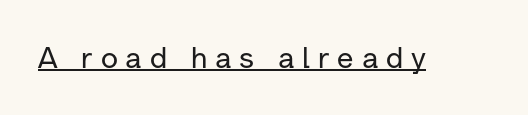
Q: Is the text italic (slanted)? A: No, it is upright.
Q: Is the typeface a serif or a sans-serif typeface? A: Sans-serif.
Q: Is the text underlined? A: Yes.
Q: Is the spacing between letters normal or unusually wide? A: Unusually wide.
Q: Width (condensed, normal, or wide)? A: Normal.
Q: Stroke contrast? A: Low.
Q: x-height? A: Medium.
Q: Monospaced? A: No.
